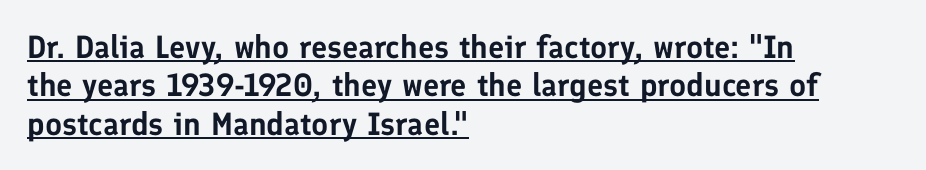
Visually the block forms a straight wall on the left and a jagged coastline on the right. The rendering keeps characters at their native spacing. You can see a thin bar hugging the bottom of the glyphs. These lines are rendered in a variable-pitch font.
